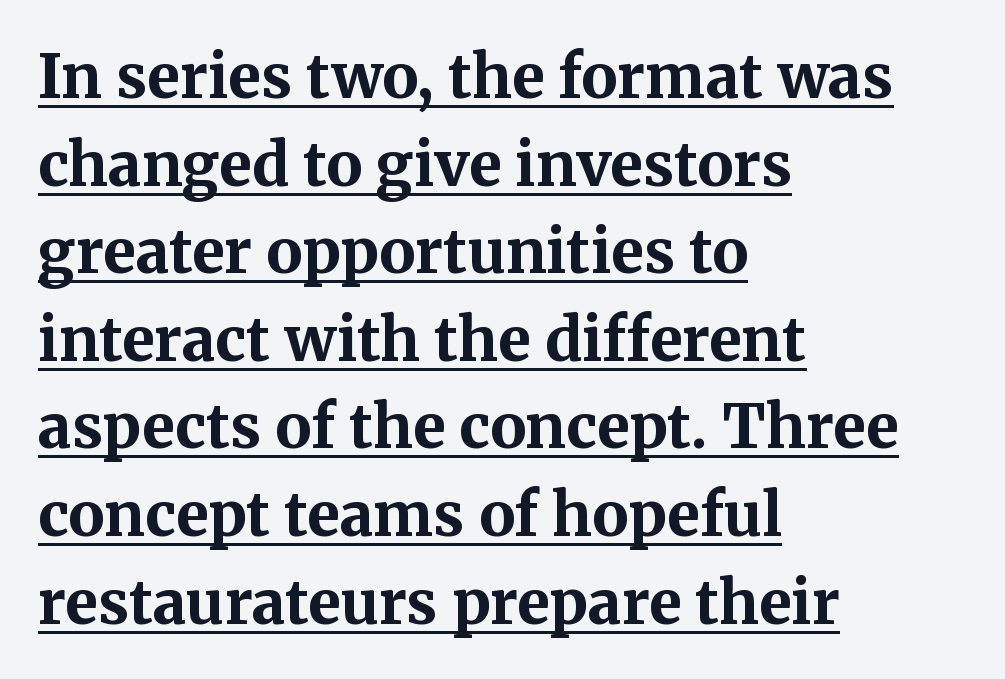
You can tell it's not italic because the verticals are truly vertical. Spacing between characters is what you'd get straight out of the box. To sum up the face: it has serifs. On the weight axis this lands at bold, roughly 700. A rule runs beneath these lines of type. A normal amount of white space separates one row of letters from the next.
